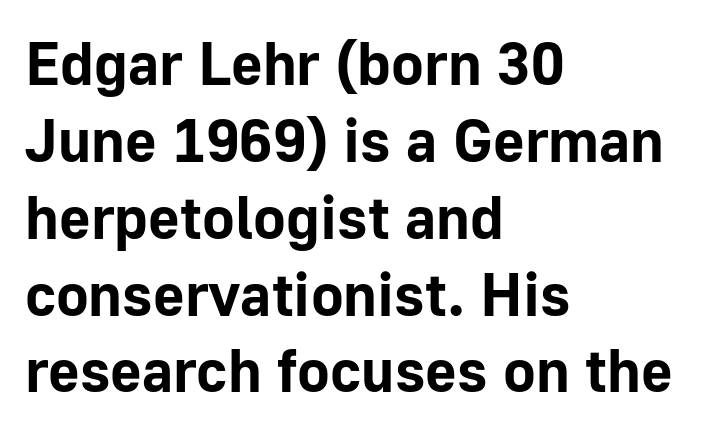
A full-strength bold gives these letters their thick strokes. The letters advance in unequal steps, a hallmark of proportional type. A classic flush-left, rag-right setting is used for this passage. Nothing sits at the stroke ends, so this counts as sans-serif.
